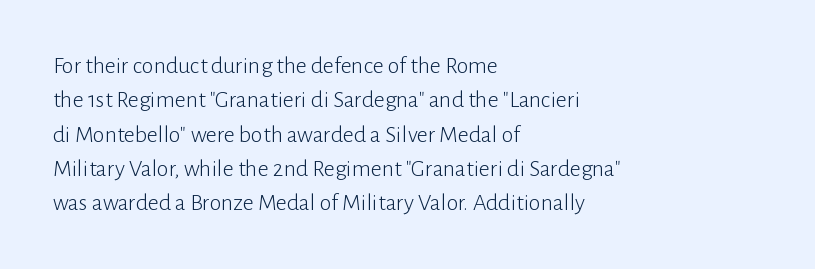
Vertical stems look standard width or narrower in stroke. Default kerning and tracking; the words read as compact shapes. These lines are set flush left with a ragged right edge. The baseline area is clear.
